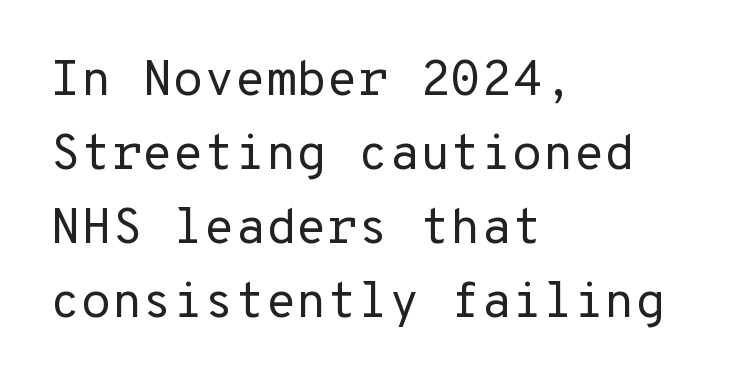
The image shows 50 px regular-weight sans-serif type, upright; set left-aligned, normal line spacing (1.48x), normal letter spacing, not underlined; low stroke contrast and a medium x-height.
